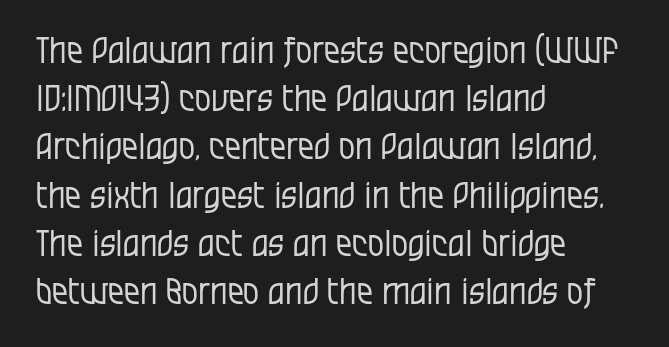
{"serif": "no", "italic": "no", "bold": "no", "weight": "regular", "width": "condensed", "stroke_contrast": "low", "x_height": "large", "monospaced": "no", "underline": "no", "align": "left", "line_spacing": "normal", "line_spacing_ratio": 1.34, "letter_spacing": "normal", "letter_spacing_em": 0.0, "glyph_px": 36}
